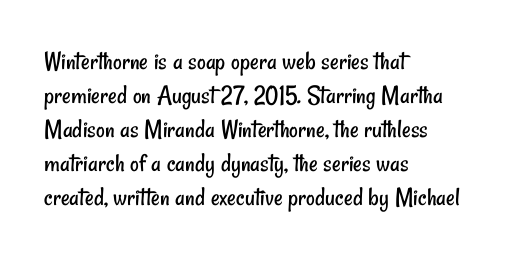
Q: Is the text bold? A: No.
Q: Is the text underlined? A: No.
Q: How is the paragraph aligned? A: Left-aligned.
Q: Is the spacing between letters normal or unusually wide? A: Normal.
Q: Is the spacing between lines tight, normal or loose? A: Normal.
